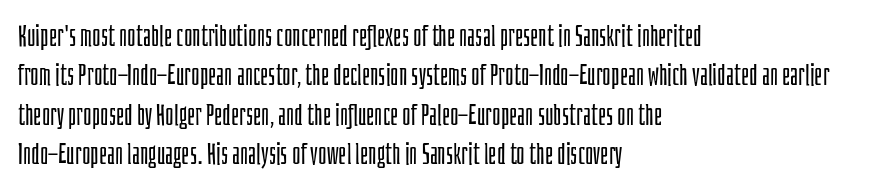
The face used here is proportionally spaced, like ordinary book or web type. No letter is thick-stroked: the sample isn't bold. These lines sit exactly where default settings would place them. The rendering keeps characters at their native spacing. The zone under the glyphs is completely vacant.
